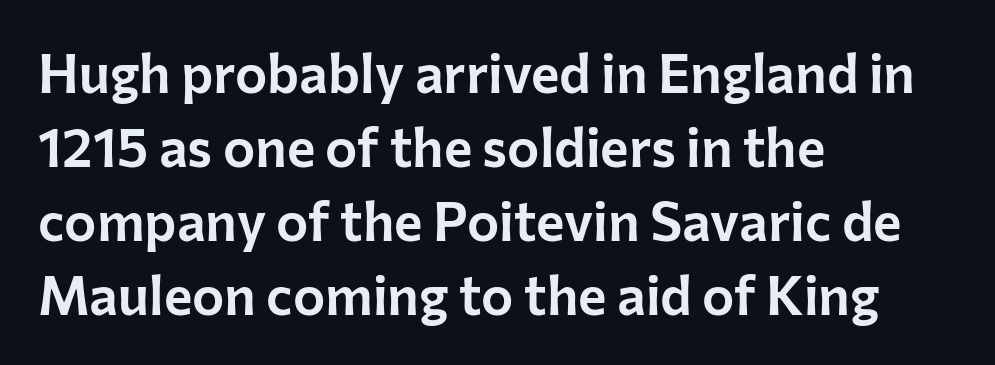
Visually the block forms a straight wall on the left and a jagged coastline on the right. The area under the type is left untouched. Is there much room between lines? A standard amount, neither cramped nor airy. This sample uses a sans-serif face. Tracking value appears to be zero — textbook default spacing. A typesetter would call this proportional, since set widths differ per character.
